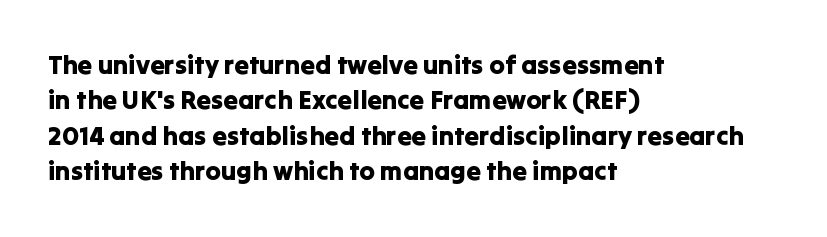
The passage shown stacks its lines at a standard gap. These lines stack with their left ends in a neat column. A roman cut, with each character standing at attention. Caption: standard tracking, unaltered. Words float on clear page, feet unadorned.
